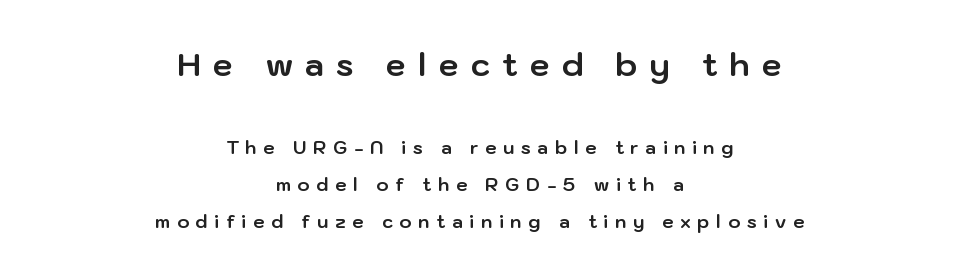
Q: Is the text bold? A: Yes.
Q: Is the text italic (slanted)? A: No, it is upright.
Q: Is the typeface a serif or a sans-serif typeface? A: Sans-serif.
Q: Is the text underlined? A: No.
Q: How is the paragraph aligned? A: Centered.
Q: Is the spacing between letters normal or unusually wide? A: Unusually wide.
Q: Is the spacing between lines tight, normal or loose? A: Loose.
Q: Which block of text is set in a larger size, the first (top) or the second (bottom)? A: The first (top) one.
Q: Width (condensed, normal, or wide)? A: Normal.
Q: Stroke contrast? A: Low.
Q: x-height? A: Medium.
Q: Monospaced? A: No.
